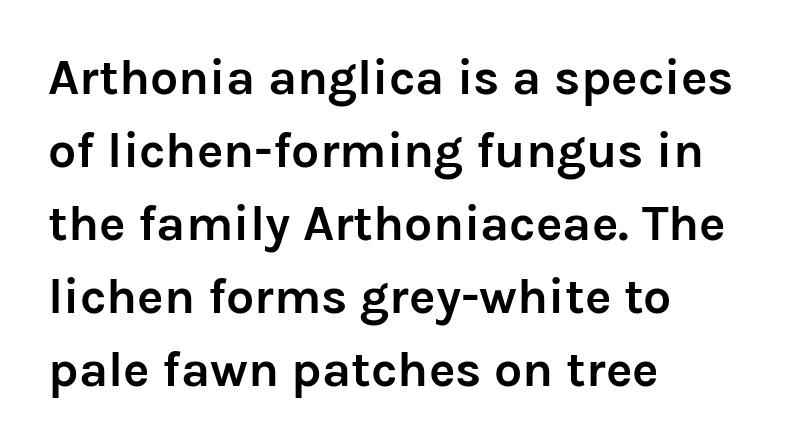
{"serif": "no", "italic": "no", "bold": "yes", "weight": "semibold", "width": "normal", "stroke_contrast": "low", "x_height": "medium", "monospaced": "no", "underline": "no", "align": "left", "line_spacing": "normal", "line_spacing_ratio": 1.46, "letter_spacing": "normal", "letter_spacing_em": 0.0, "glyph_px": 50}
